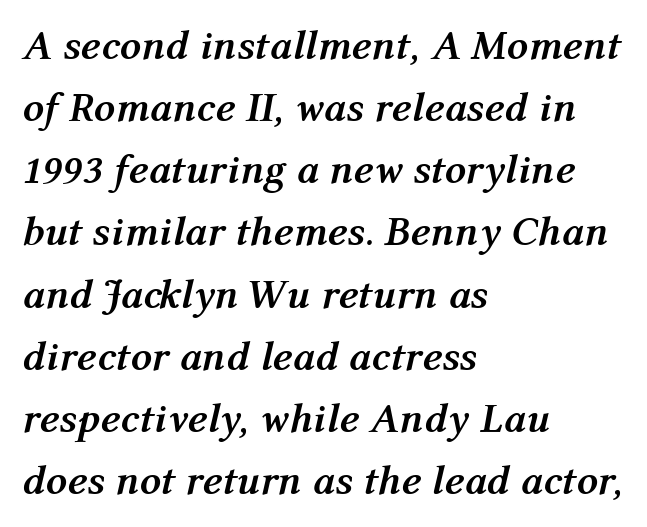
{"italic": "yes", "lean": "right", "slant_degrees": 12, "bold": "yes", "weight": "semibold", "width": "normal", "stroke_contrast": "medium", "x_height": "medium", "monospaced": "no", "underline": "no", "align": "left", "line_spacing": "normal", "line_spacing_ratio": 1.48, "letter_spacing": "normal", "letter_spacing_em": 0.0, "glyph_px": 42}
